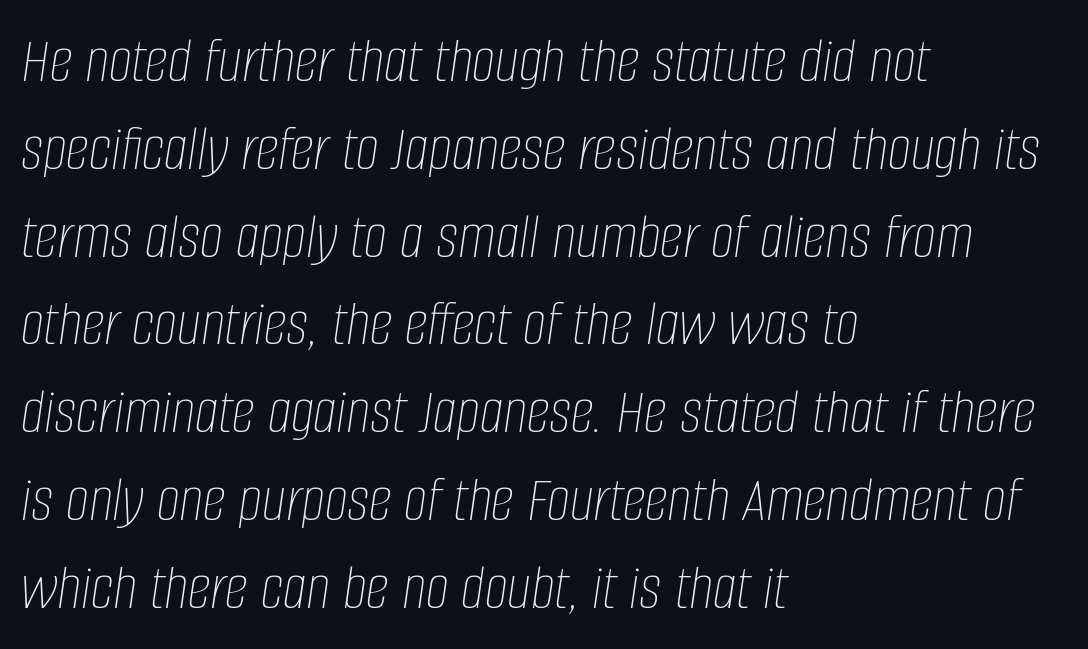
{"italic": "yes", "lean": "right", "slant_degrees": 8, "bold": "no", "weight": "thin", "width": "condensed", "stroke_contrast": "low", "x_height": "large", "monospaced": "no", "underline": "no", "align": "left", "line_spacing": "normal", "line_spacing_ratio": 1.33, "letter_spacing": "normal", "letter_spacing_em": 0.0, "glyph_px": 66}
